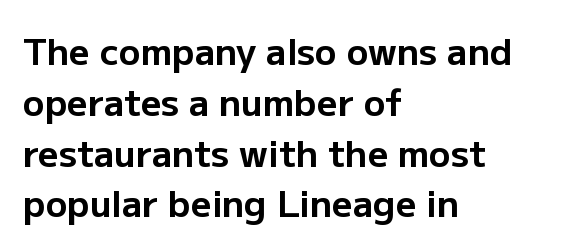
The image shows 36 px bold sans-serif type, upright; set left-aligned, normal line spacing (1.41x), normal letter spacing, not underlined; low stroke contrast and a medium x-height.
